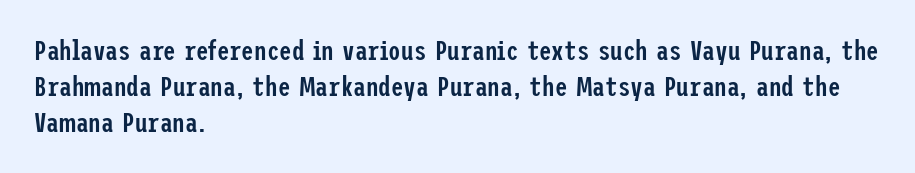
The image shows 28 px semibold, condensed sans-serif type, upright; set left-aligned, normal line spacing (1.28x), normal letter spacing, not underlined; low stroke contrast and a medium x-height.
